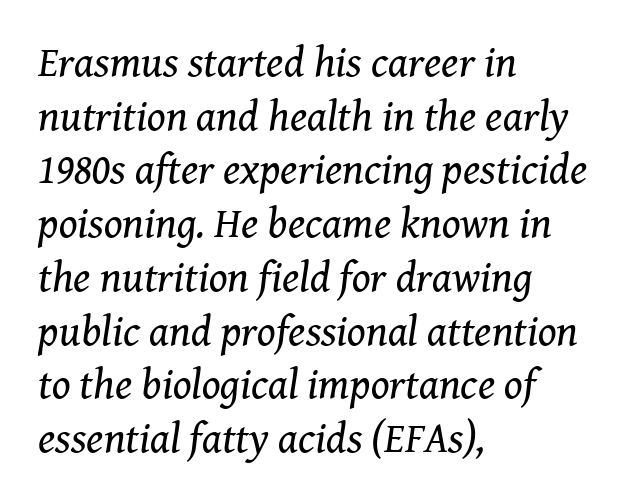
{"serif": "yes", "italic": "yes", "lean": "right", "slant_degrees": 8, "bold": "no", "weight": "regular", "width": "normal", "stroke_contrast": "medium", "x_height": "medium", "monospaced": "no", "underline": "no", "align": "left", "line_spacing": "normal", "line_spacing_ratio": 1.25, "letter_spacing": "normal", "letter_spacing_em": 0.0, "glyph_px": 43}
